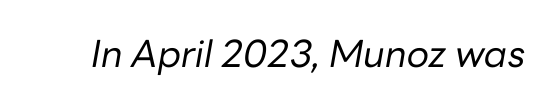
Q: Is the text bold? A: No.
Q: Is the text italic (slanted)? A: Yes, it leans right by about 10 degrees.
Q: Is the text underlined? A: No.
Q: Is the spacing between letters normal or unusually wide? A: Normal.
Q: Width (condensed, normal, or wide)? A: Normal.
Q: Stroke contrast? A: Low.
Q: x-height? A: Medium.
Q: Monospaced? A: No.
